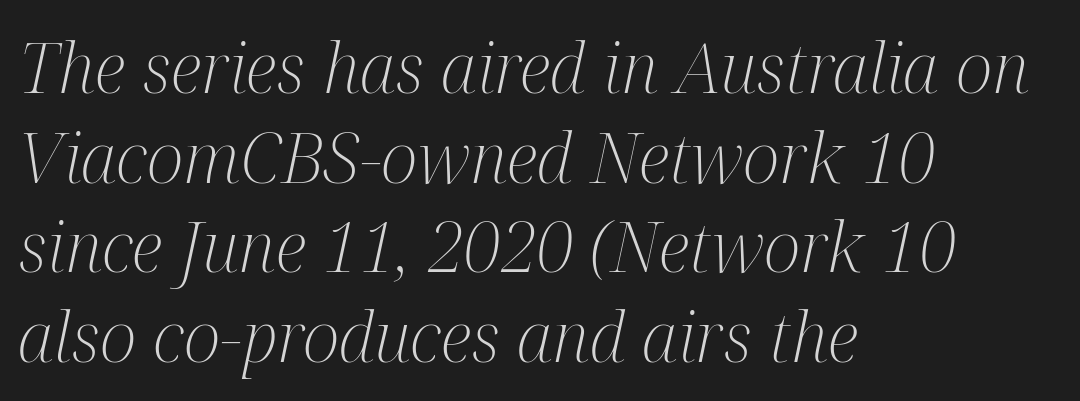
This sample uses plain, unmodified letter spacing. The letters look calm and open, with moderate or lighter stems. Visually the block forms a straight wall on the left and a jagged coastline on the right. Notice how descenders clear the ascenders below comfortably — that's standard leading. Style check: oblique. Look at the bottom of the vertical strokes: they flare into serifs here.
